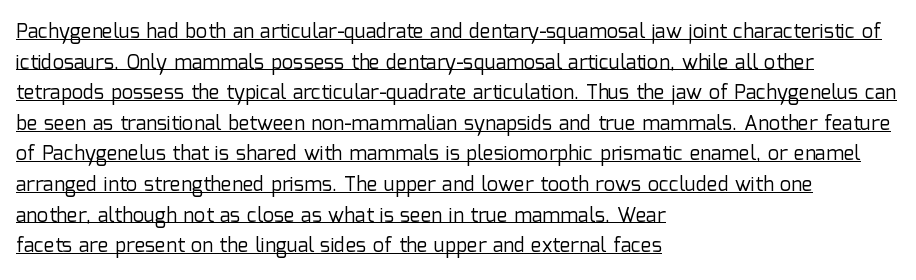
The image shows 20 px text type, upright; set left-aligned, normal line spacing (1.53x), normal letter spacing, underlined.
